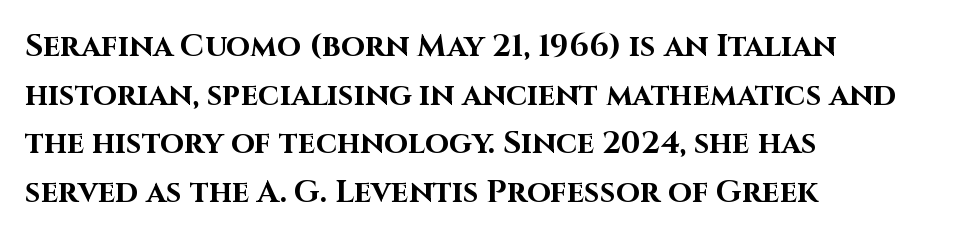
Q: Is the text bold? A: Yes.
Q: Is the text italic (slanted)? A: No, it is upright.
Q: Is the typeface a serif or a sans-serif typeface? A: Sans-serif.
Q: Is the text underlined? A: No.
Q: How is the paragraph aligned? A: Left-aligned.
Q: Is the spacing between letters normal or unusually wide? A: Normal.
Q: Is the spacing between lines tight, normal or loose? A: Normal.
Q: Width (condensed, normal, or wide)? A: Normal.
Q: Stroke contrast? A: High.
Q: x-height? A: Large.
Q: Monospaced? A: No.
